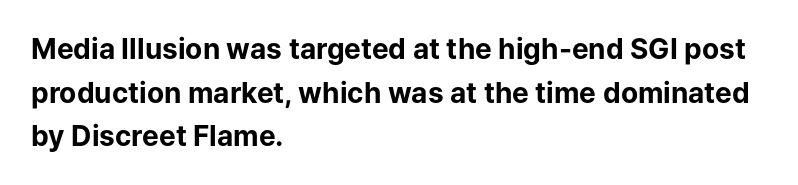
The image shows 28 px bold sans-serif type, upright; set left-aligned, normal line spacing (1.56x), normal letter spacing, not underlined; low stroke contrast and a medium x-height.
